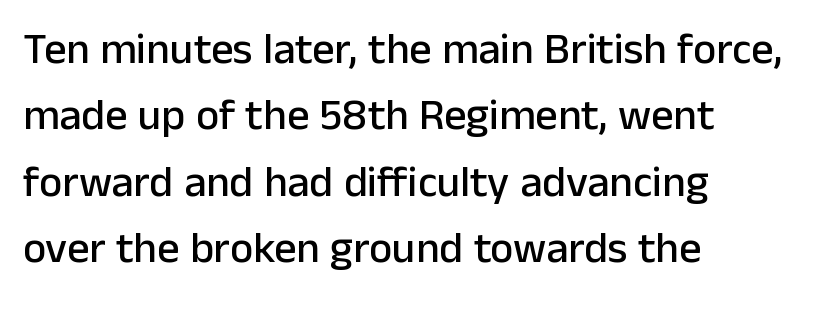
Q: Is the text italic (slanted)? A: No, it is upright.
Q: Is the typeface a serif or a sans-serif typeface? A: Sans-serif.
Q: Is the text underlined? A: No.
Q: How is the paragraph aligned? A: Left-aligned.
Q: Is the spacing between letters normal or unusually wide? A: Normal.
Q: Is the spacing between lines tight, normal or loose? A: Normal.
Q: Width (condensed, normal, or wide)? A: Normal.
Q: Stroke contrast? A: Low.
Q: x-height? A: Medium.
Q: Monospaced? A: No.
